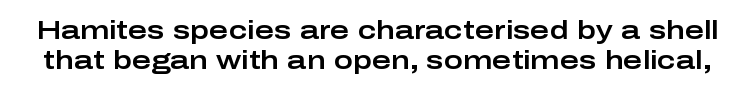
{"italic": "no", "underline": "no", "line_spacing": "tight", "line_spacing_ratio": 1.14, "letter_spacing": "normal", "letter_spacing_em": 0.0, "glyph_px": 26}
